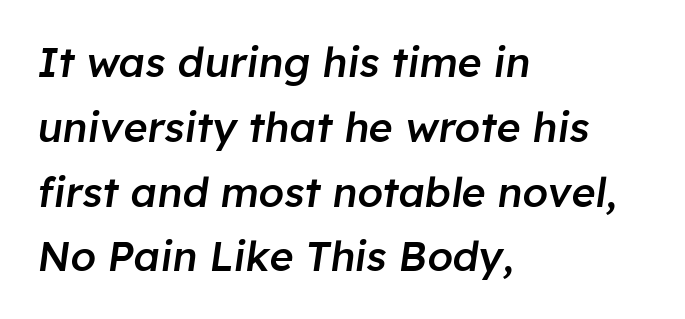
Every letter is mildly thick-stroked: semibold rather than bold. The face used here has a pronounced slope to its letters. Spacing between characters is what you'd get straight out of the box. No word sits above an underline.
